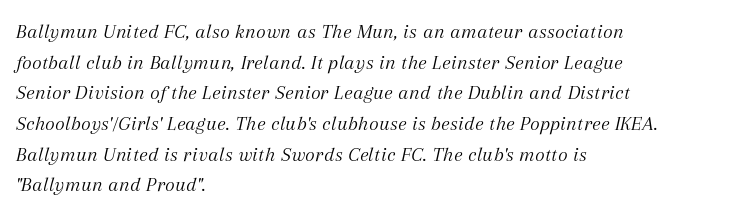
Q: Is the text bold? A: No.
Q: Is the text italic (slanted)? A: Yes, it leans right by about 12 degrees.
Q: Is the text underlined? A: No.
Q: How is the paragraph aligned? A: Left-aligned.
Q: Is the spacing between letters normal or unusually wide? A: Normal.
Q: Is the spacing between lines tight, normal or loose? A: Normal.
